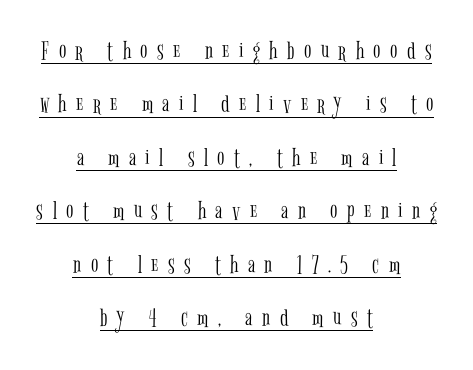
{"italic": "no", "bold": "no", "underline": "yes", "align": "center", "line_spacing": "loose", "line_spacing_ratio": 1.98, "letter_spacing": "wide", "letter_spacing_em": 0.35, "glyph_px": 27}
